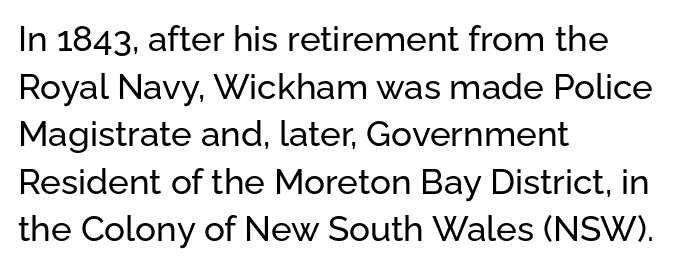
{"serif": "no", "italic": "no", "width": "normal", "stroke_contrast": "low", "x_height": "medium", "monospaced": "no", "underline": "no", "align": "left", "line_spacing": "normal", "line_spacing_ratio": 1.36, "letter_spacing": "normal", "letter_spacing_em": 0.0, "glyph_px": 35}
